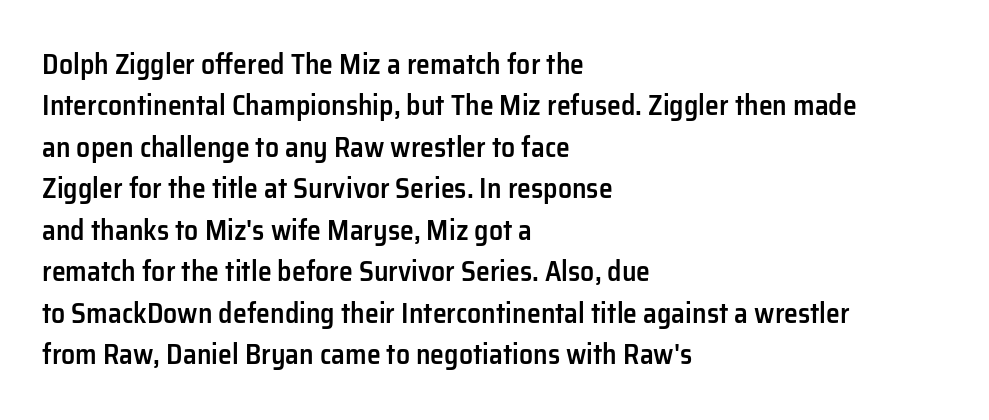
Q: Is the text bold? A: Semi-bold.
Q: Is the text italic (slanted)? A: No, it is upright.
Q: Is the typeface a serif or a sans-serif typeface? A: Sans-serif.
Q: Is the text underlined? A: No.
Q: How is the paragraph aligned? A: Left-aligned.
Q: Is the spacing between letters normal or unusually wide? A: Normal.
Q: Is the spacing between lines tight, normal or loose? A: Normal.
Q: Width (condensed, normal, or wide)? A: Normal.
Q: Stroke contrast? A: Low.
Q: x-height? A: Medium.
Q: Monospaced? A: No.
